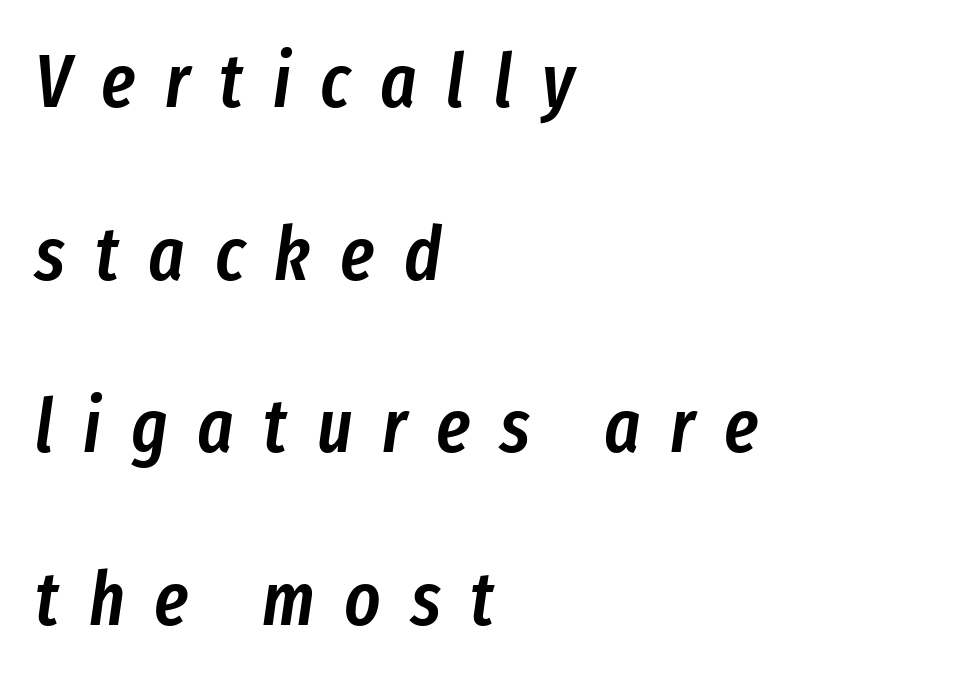
{"italic": "yes", "lean": "right", "slant_degrees": 8, "bold": "semi", "weight": "semibold", "width": "condensed", "stroke_contrast": "low", "x_height": "medium", "monospaced": "no", "underline": "no", "align": "left", "line_spacing": "loose", "line_spacing_ratio": 2.27, "letter_spacing": "wide", "letter_spacing_em": 0.39, "glyph_px": 76}
